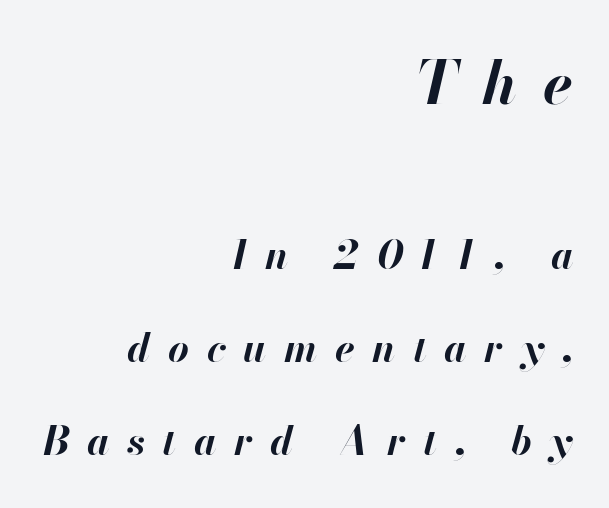
Q: Is the text bold? A: Yes.
Q: Is the text italic (slanted)? A: Yes, it leans right by about 13 degrees.
Q: Is the text underlined? A: No.
Q: How is the paragraph aligned? A: Right-aligned.
Q: Is the spacing between letters normal or unusually wide? A: Unusually wide.
Q: Is the spacing between lines tight, normal or loose? A: Loose.
Q: Which block of text is set in a larger size, the first (top) or the second (bottom)? A: The first (top) one.
Q: Width (condensed, normal, or wide)? A: Normal.
Q: Stroke contrast? A: High.
Q: x-height? A: Small.
Q: Monospaced? A: No.
